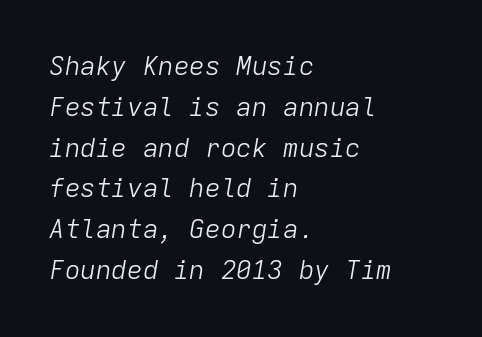
{"italic": "yes", "lean": "right", "slant_degrees": 9, "bold": "no", "underline": "no", "align": "left", "line_spacing": "normal", "line_spacing_ratio": 1.57, "letter_spacing": "normal", "letter_spacing_em": 0.0, "glyph_px": 26}
